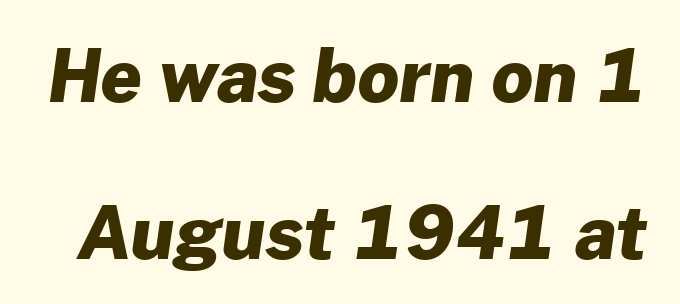
{"serif": "no", "bold": "yes", "weight": "heavy", "width": "normal", "stroke_contrast": "low", "x_height": "medium", "monospaced": "no", "underline": "no", "line_spacing": "loose", "line_spacing_ratio": 2.18, "letter_spacing": "normal", "letter_spacing_em": 0.0, "glyph_px": 72}
